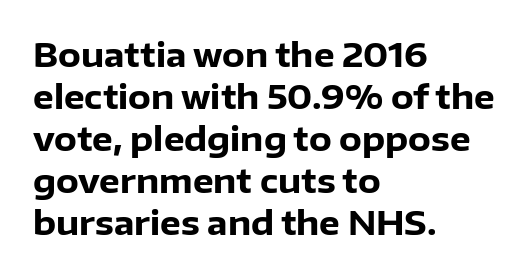
{"serif": "no", "italic": "no", "bold": "yes", "weight": "heavy", "width": "normal", "stroke_contrast": "low", "x_height": "medium", "monospaced": "no", "underline": "no", "align": "left", "line_spacing": "normal", "line_spacing_ratio": 1.27, "letter_spacing": "normal", "letter_spacing_em": 0.0, "glyph_px": 33}
